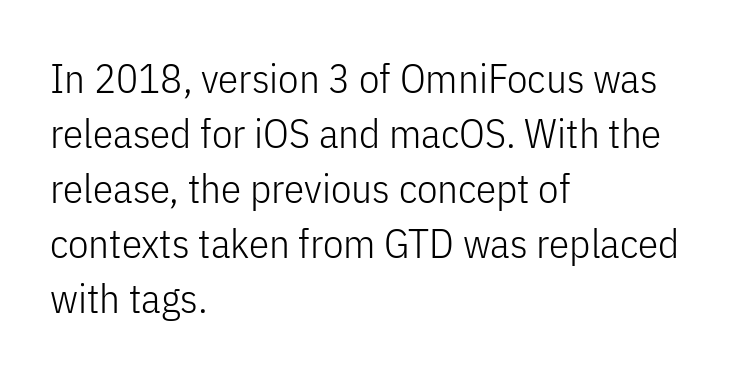
Q: Is the text bold? A: No.
Q: Is the text italic (slanted)? A: No, it is upright.
Q: Is the typeface a serif or a sans-serif typeface? A: Sans-serif.
Q: Is the text underlined? A: No.
Q: How is the paragraph aligned? A: Left-aligned.
Q: Is the spacing between letters normal or unusually wide? A: Normal.
Q: Is the spacing between lines tight, normal or loose? A: Normal.
Q: Width (condensed, normal, or wide)? A: Condensed.
Q: Stroke contrast? A: Low.
Q: x-height? A: Medium.
Q: Monospaced? A: No.
